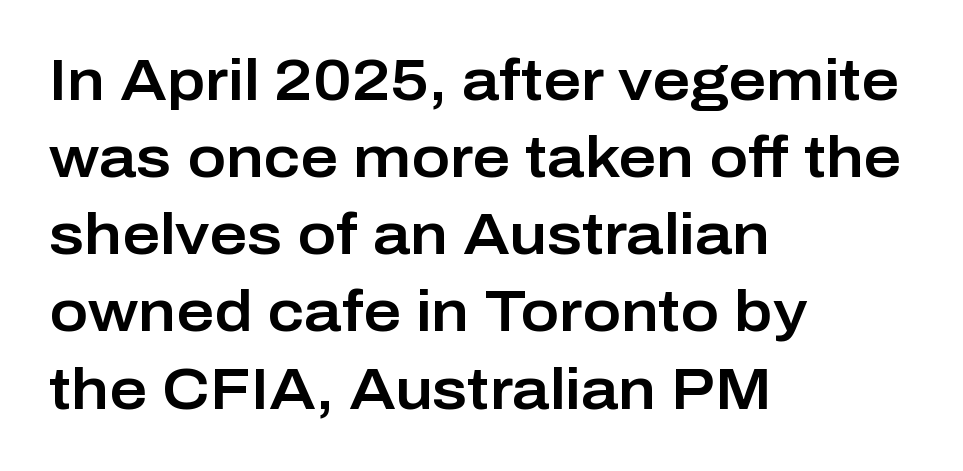
Q: Is the text italic (slanted)? A: No, it is upright.
Q: Is the typeface a serif or a sans-serif typeface? A: Sans-serif.
Q: Is the text underlined? A: No.
Q: How is the paragraph aligned? A: Left-aligned.
Q: Is the spacing between letters normal or unusually wide? A: Normal.
Q: Is the spacing between lines tight, normal or loose? A: Normal.
Q: Width (condensed, normal, or wide)? A: Normal.
Q: Stroke contrast? A: Low.
Q: x-height? A: Medium.
Q: Monospaced? A: No.
